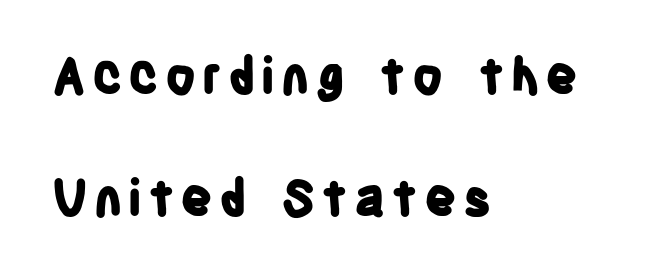
Q: Is the text bold? A: Yes.
Q: Is the text italic (slanted)? A: No, it is upright.
Q: Is the typeface a serif or a sans-serif typeface? A: Sans-serif.
Q: Is the text underlined? A: No.
Q: How is the paragraph aligned? A: Left-aligned.
Q: Is the spacing between lines tight, normal or loose? A: Loose.
Q: Width (condensed, normal, or wide)? A: Condensed.
Q: Stroke contrast? A: Low.
Q: x-height? A: Large.
Q: Monospaced? A: No.
